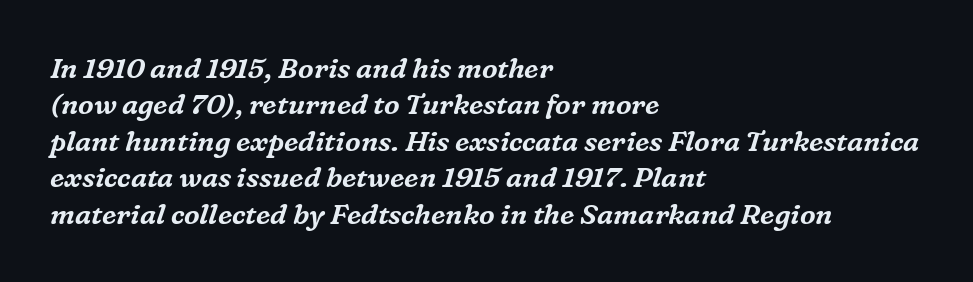
The image shows 28 px serif type, italic (leaning right); set left-aligned, normal line spacing (1.3x), normal letter spacing, not underlined; medium stroke contrast and a medium x-height.
